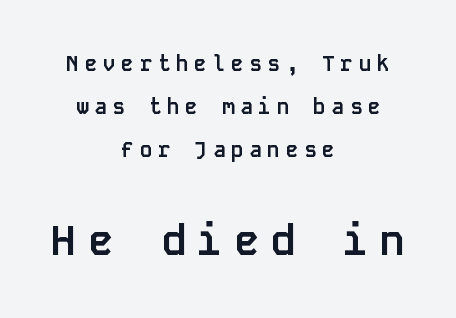
The rendering uses typewriter-style spacing with identical character cells. The letters stand upright; this is a roman face. This is sans-serif lettering, the kind often seen on screens and signage. Line starts and ends both wander, symmetrically. The second block has been scaled up relative to the first.
